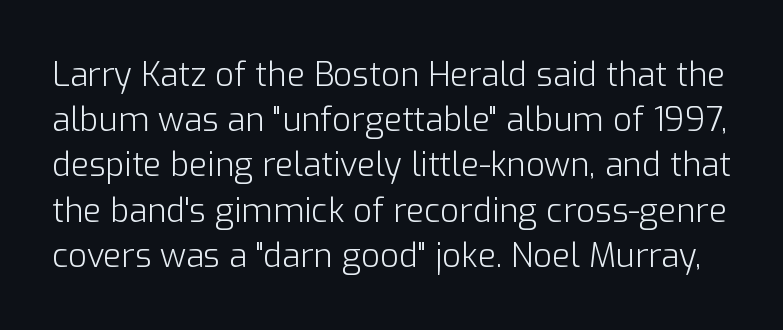
The image shows 33 px light sans-serif type, upright; set normal line spacing (1.37x), normal letter spacing, not underlined; low stroke contrast and a medium x-height.
